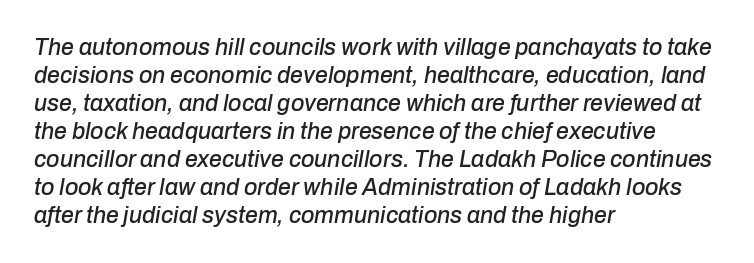
Q: Is the text italic (slanted)? A: Yes, it leans right by about 10 degrees.
Q: Is the text underlined? A: No.
Q: How is the paragraph aligned? A: Left-aligned.
Q: Is the spacing between letters normal or unusually wide? A: Normal.
